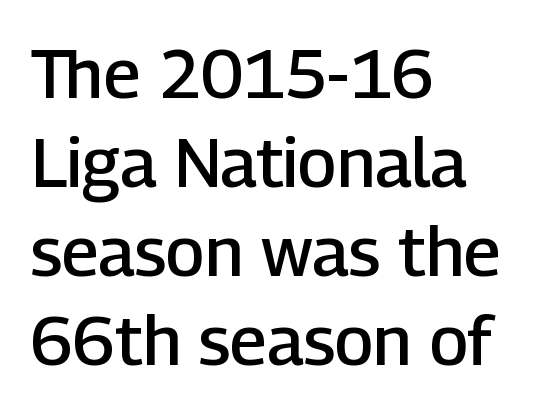
{"serif": "no", "italic": "no", "bold": "semi", "weight": "semibold", "width": "normal", "stroke_contrast": "low", "x_height": "medium", "monospaced": "no", "underline": "no", "align": "left", "line_spacing": "normal", "line_spacing_ratio": 1.29, "letter_spacing": "normal", "letter_spacing_em": 0.0, "glyph_px": 69}
